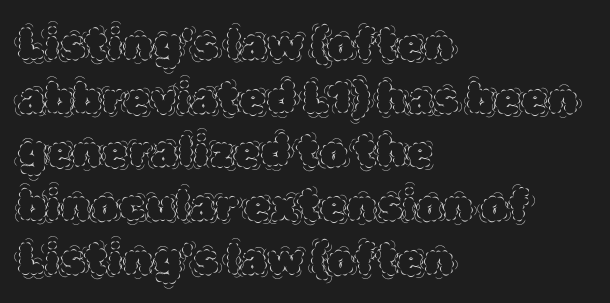
Q: Is the text bold? A: No.
Q: Is the text italic (slanted)? A: No, it is upright.
Q: Is the text underlined? A: No.
Q: How is the paragraph aligned? A: Left-aligned.
Q: Is the spacing between letters normal or unusually wide? A: Normal.
Q: Is the spacing between lines tight, normal or loose? A: Normal.
Q: Width (condensed, normal, or wide)? A: Normal.
Q: x-height? A: Large.
Q: Monospaced? A: No.
